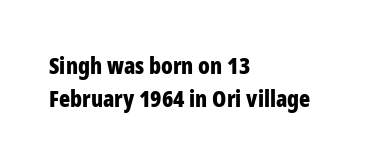
Q: Is the text bold? A: Yes.
Q: Is the text italic (slanted)? A: No, it is upright.
Q: Is the text underlined? A: No.
Q: How is the paragraph aligned? A: Left-aligned.
Q: Is the spacing between letters normal or unusually wide? A: Normal.
Q: Is the spacing between lines tight, normal or loose? A: Normal.
